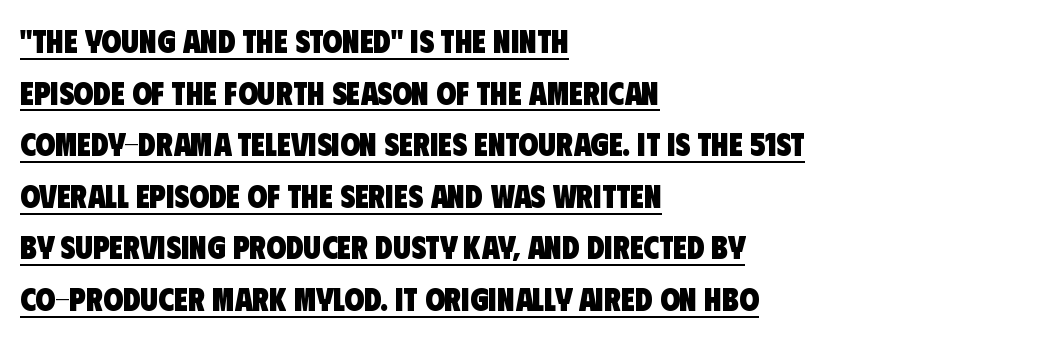
Q: Is the text bold? A: Yes.
Q: Is the typeface a serif or a sans-serif typeface? A: Sans-serif.
Q: Is the text underlined? A: Yes.
Q: How is the paragraph aligned? A: Left-aligned.
Q: Is the spacing between letters normal or unusually wide? A: Normal.
Q: Is the spacing between lines tight, normal or loose? A: Normal.
Q: Width (condensed, normal, or wide)? A: Condensed.
Q: Stroke contrast? A: Low.
Q: x-height? A: Large.
Q: Monospaced? A: No.
